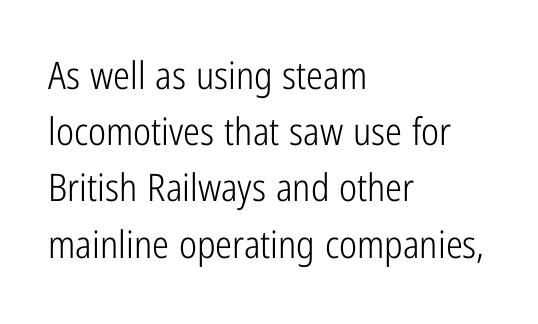
{"serif": "no", "italic": "no", "bold": "no", "weight": "light", "width": "condensed", "stroke_contrast": "low", "x_height": "medium", "monospaced": "no", "underline": "no", "align": "left", "line_spacing": "normal", "line_spacing_ratio": 1.48, "letter_spacing": "normal", "letter_spacing_em": 0.0, "glyph_px": 38}
